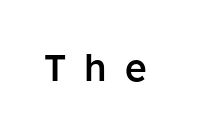
{"serif": "no", "italic": "no", "bold": "semi", "weight": "semibold", "width": "normal", "stroke_contrast": "low", "x_height": "medium", "monospaced": "no", "underline": "no", "letter_spacing": "wide", "letter_spacing_em": 0.49, "glyph_px": 37}
